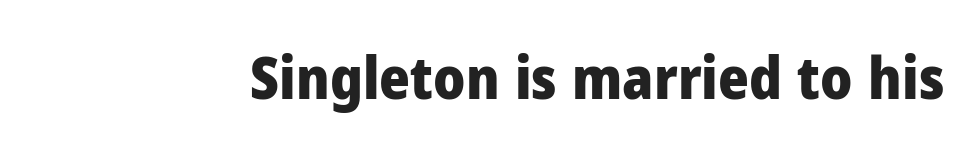
{"serif": "no", "italic": "no", "bold": "yes", "weight": "heavy", "width": "normal", "stroke_contrast": "low", "x_height": "medium", "monospaced": "no", "underline": "no", "letter_spacing": "normal", "letter_spacing_em": 0.0, "glyph_px": 59}
